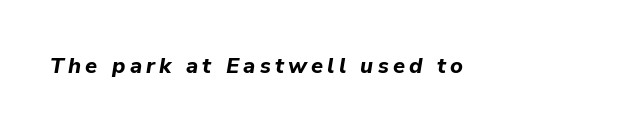
{"italic": "yes", "lean": "right", "slant_degrees": 9, "bold": "yes", "underline": "no", "glyph_px": 22}
